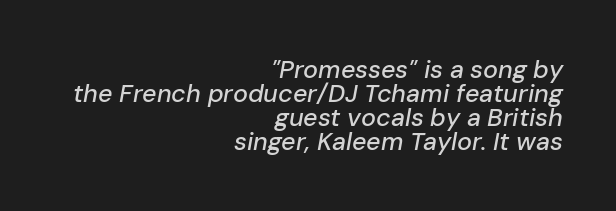
Q: Is the text italic (slanted)? A: Yes, it leans right by about 10 degrees.
Q: Is the text underlined? A: No.
Q: How is the paragraph aligned? A: Right-aligned.
Q: Is the spacing between letters normal or unusually wide? A: Normal.
Q: Is the spacing between lines tight, normal or loose? A: Tight.
